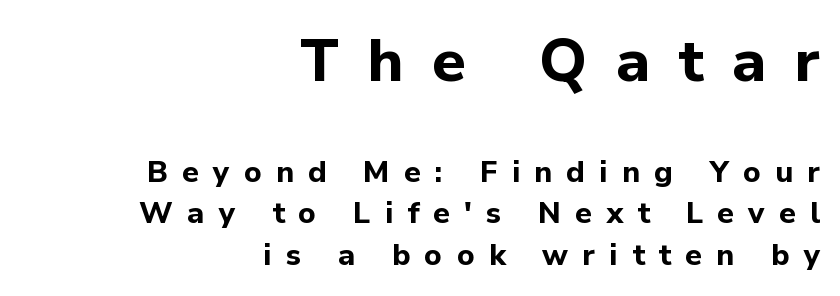
The image shows 60 px bold sans-serif type, upright; set right-aligned, normal line spacing (1.38x), unusually wide letter spacing (+0.47 em), not underlined; the first (top) block is 2.0x larger; low stroke contrast and a medium x-height.
